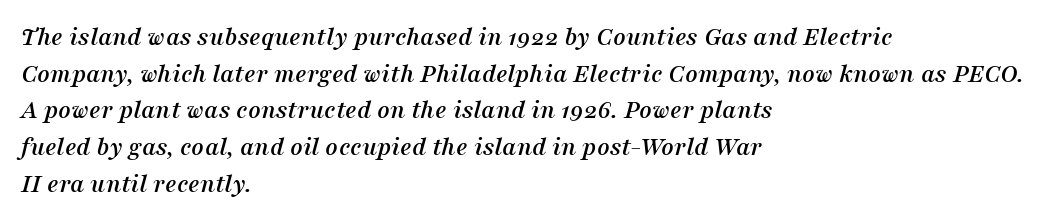
{"italic": "yes", "lean": "right", "slant_degrees": 16, "underline": "no", "align": "left", "line_spacing": "normal", "line_spacing_ratio": 1.36, "letter_spacing": "normal", "letter_spacing_em": 0.0, "glyph_px": 27}
